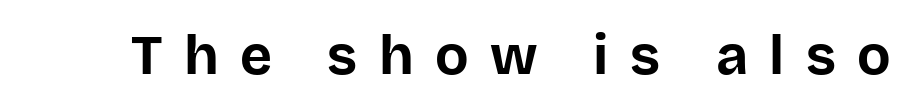
Honestly, the letter spacing is so wide it's the main thing you notice. Looks like regular typesetting: each glyph gets only the width it needs. This is heavy type, rendered in bold. Every stem runs plumb, perpendicular to the baseline. The space directly below the letters is spotless.
